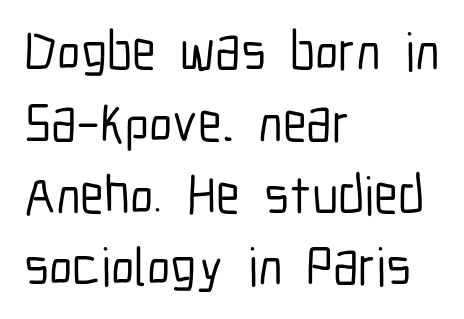
Q: Is the text italic (slanted)? A: No, it is upright.
Q: Is the typeface a serif or a sans-serif typeface? A: Sans-serif.
Q: Is the text underlined? A: No.
Q: How is the paragraph aligned? A: Left-aligned.
Q: Is the spacing between letters normal or unusually wide? A: Normal.
Q: Is the spacing between lines tight, normal or loose? A: Normal.
Q: Width (condensed, normal, or wide)? A: Condensed.
Q: Stroke contrast? A: Low.
Q: x-height? A: Medium.
Q: Monospaced? A: No.
